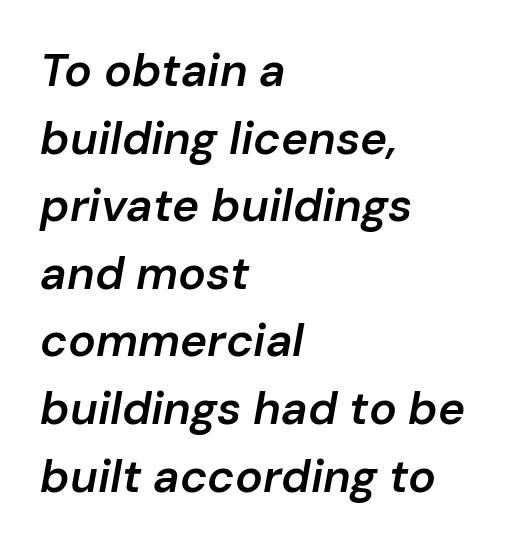
{"italic": "yes", "lean": "right", "slant_degrees": 10, "bold": "semi", "weight": "semibold", "width": "normal", "stroke_contrast": "low", "x_height": "medium", "monospaced": "no", "underline": "no", "align": "left", "line_spacing": "normal", "line_spacing_ratio": 1.47, "letter_spacing": "normal", "letter_spacing_em": 0.0, "glyph_px": 46}
